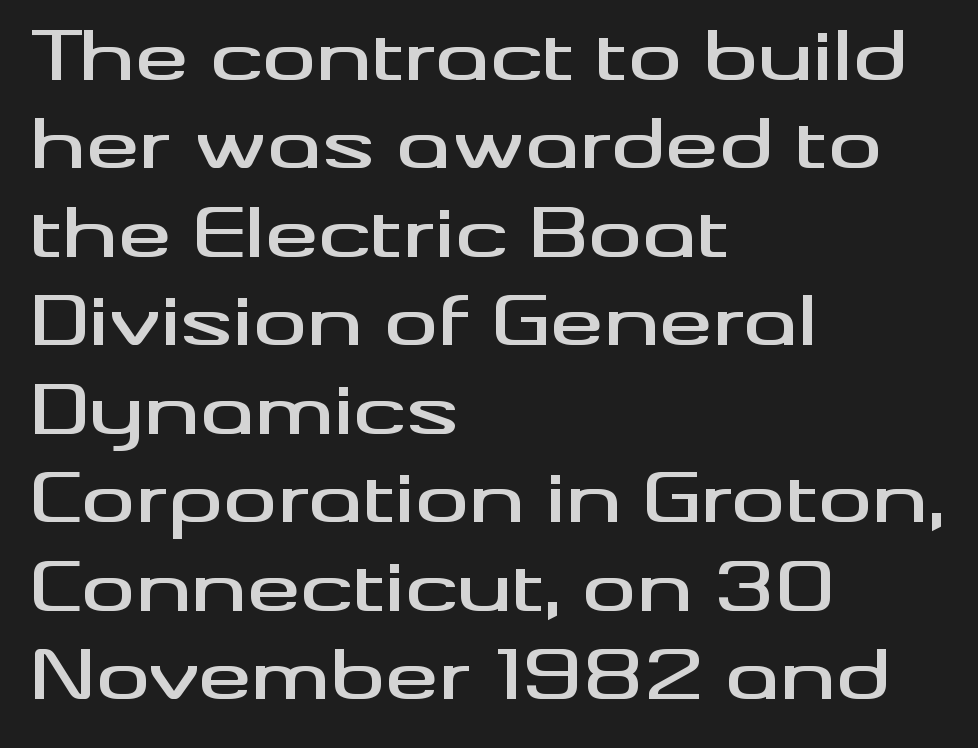
The image shows 67 px wide sans-serif type, upright; set left-aligned, normal line spacing (1.32x), normal letter spacing, not underlined; medium stroke contrast and a small x-height.
